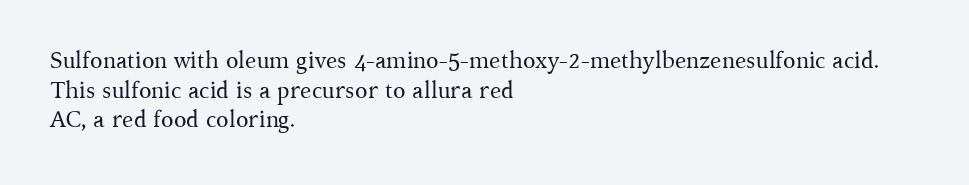
Q: Is the text bold? A: No.
Q: Is the text italic (slanted)? A: No, it is upright.
Q: Is the text underlined? A: No.
Q: How is the paragraph aligned? A: Left-aligned.
Q: Is the spacing between letters normal or unusually wide? A: Normal.
Q: Is the spacing between lines tight, normal or loose? A: Normal.
